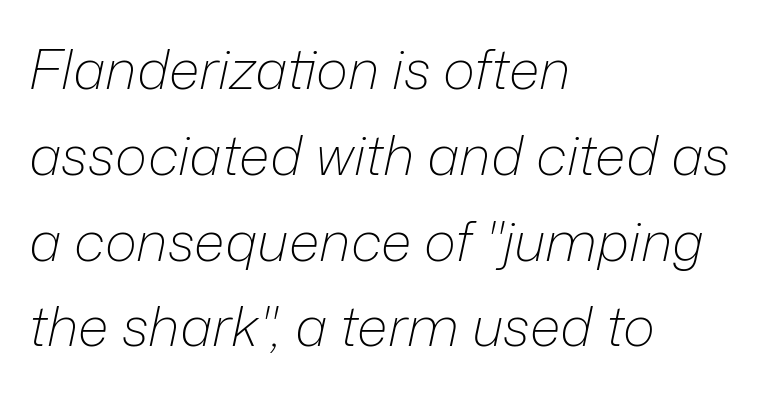
The image shows 55 px light type, italic (leaning right); set left-aligned, normal line spacing (1.56x), normal letter spacing, not underlined; low stroke contrast and a medium x-height.
